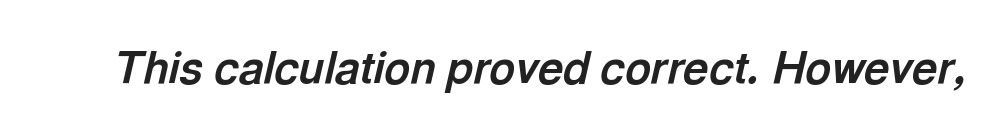
The string is rendered with underlining switched off. Compared with an ordinary text face, these strokes are far heavier — a full bold. Spacing verdict: proportional, widths tailored to each character. Does extra space separate the letters? No, they use regular spacing. Designer's note — italics engaged.
